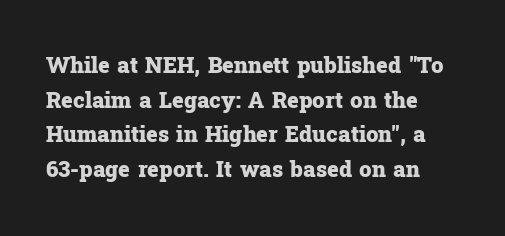
If you drew a line through each stem, it would be perfectly vertical. Does the leading feel generous? No, just average. Typesetter's note: full bold, strokes at maximum text heaviness. Is the letter spacing exaggerated? No — it looks like the ordinary default.
